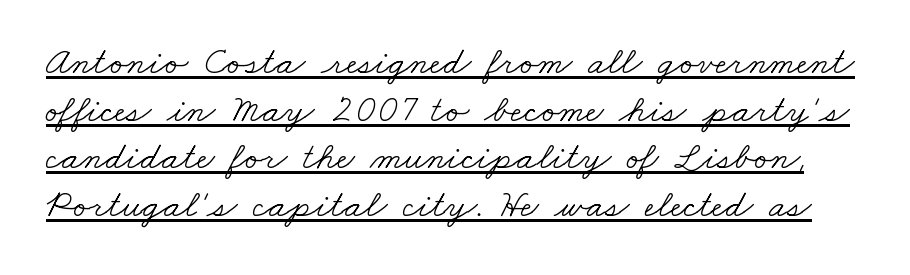
{"serif": "yes", "bold": "no", "weight": "light", "width": "wide", "stroke_contrast": "low", "x_height": "small", "monospaced": "no", "underline": "yes", "line_spacing_ratio": 1.22, "letter_spacing": "normal", "letter_spacing_em": 0.0, "glyph_px": 39}
